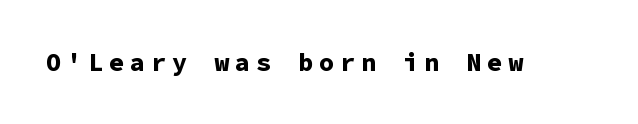
{"italic": "no", "bold": "yes", "underline": "no", "letter_spacing": "wide", "letter_spacing_em": 0.24, "glyph_px": 25}
